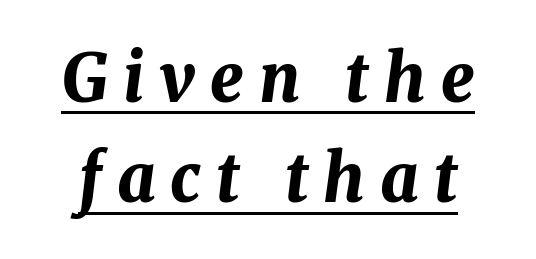
{"italic": "yes", "lean": "right", "slant_degrees": 8, "bold": "yes", "weight": "bold", "width": "normal", "stroke_contrast": "medium", "x_height": "medium", "monospaced": "no", "underline": "yes", "line_spacing": "normal", "line_spacing_ratio": 1.52, "letter_spacing": "wide", "letter_spacing_em": 0.23, "glyph_px": 66}
